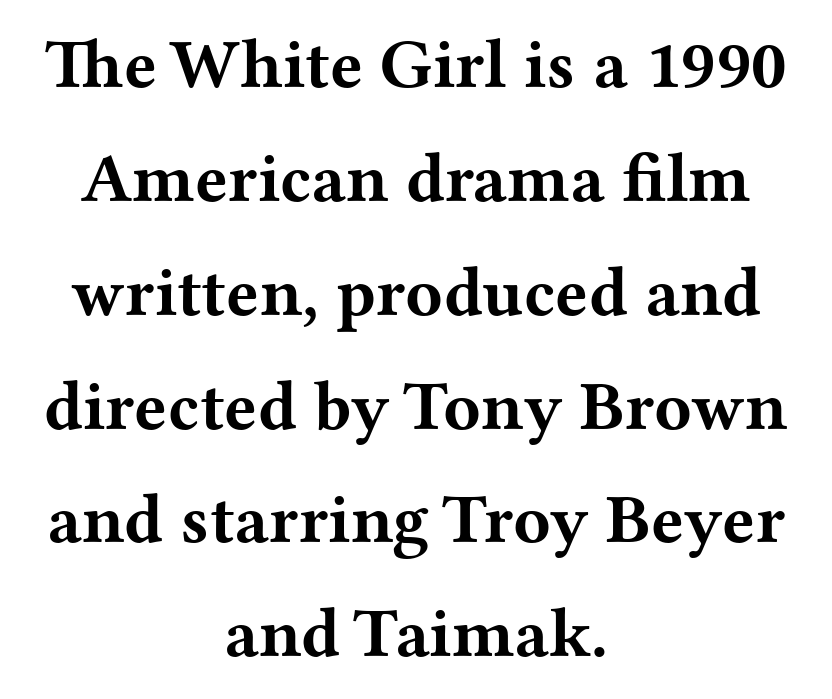
Q: Is the text bold? A: Yes.
Q: Is the text italic (slanted)? A: No, it is upright.
Q: Is the typeface a serif or a sans-serif typeface? A: Serif.
Q: Is the text underlined? A: No.
Q: How is the paragraph aligned? A: Centered.
Q: Is the spacing between letters normal or unusually wide? A: Normal.
Q: Is the spacing between lines tight, normal or loose? A: Normal.
Q: Width (condensed, normal, or wide)? A: Wide.
Q: Stroke contrast? A: Medium.
Q: x-height? A: Medium.
Q: Monospaced? A: No.
